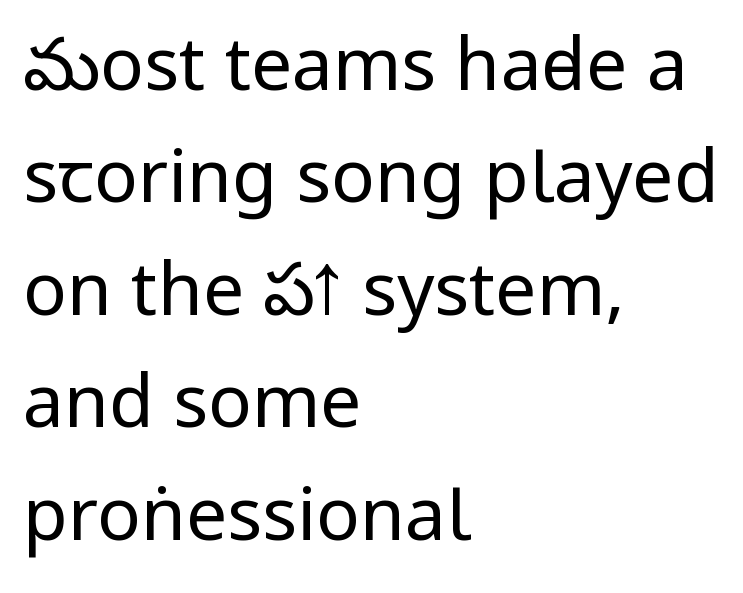
{"serif": "no", "italic": "no", "bold": "no", "weight": "regular", "width": "condensed", "stroke_contrast": "low", "x_height": "large", "monospaced": "no", "underline": "no", "align": "left", "line_spacing": "normal", "line_spacing_ratio": 1.54, "letter_spacing": "normal", "letter_spacing_em": 0.0, "glyph_px": 73}
